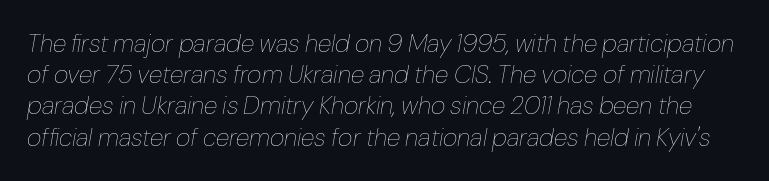
Q: Is the text bold? A: No.
Q: Is the text italic (slanted)? A: Yes, it leans right by about 10 degrees.
Q: Is the text underlined? A: No.
Q: Is the spacing between letters normal or unusually wide? A: Normal.
Q: Is the spacing between lines tight, normal or loose? A: Normal.
